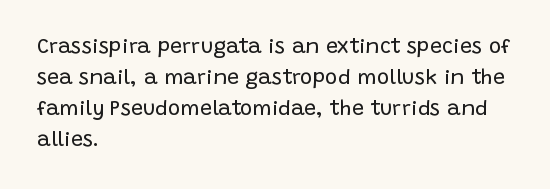
If you drew a line through each stem, it would be perfectly vertical. Leftover space on each line is placed entirely after the last word. The vertical gap from one line to the next is medium. The specimen omits any rule beneath the text block's lines.
